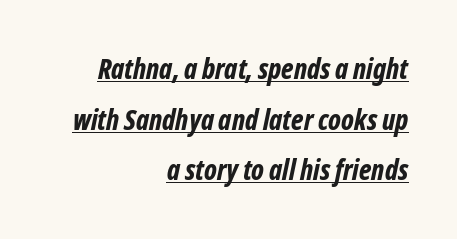
{"italic": "yes", "lean": "right", "slant_degrees": 12, "bold": "yes", "weight": "bold", "width": "condensed", "stroke_contrast": "low", "x_height": "medium", "monospaced": "no", "underline": "yes", "align": "right", "line_spacing_ratio": 1.81, "letter_spacing": "normal", "letter_spacing_em": 0.0, "glyph_px": 28}
